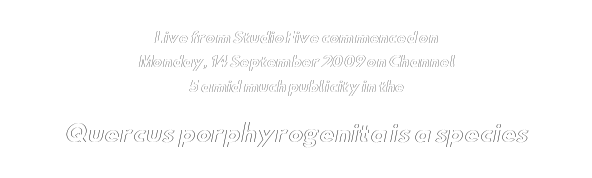
{"underline": "no", "align": "center", "line_spacing_ratio": 1.75, "letter_spacing": "normal", "letter_spacing_em": 0.0, "larger_block": "second", "size_ratio": 1.64, "glyph_px": 23}
